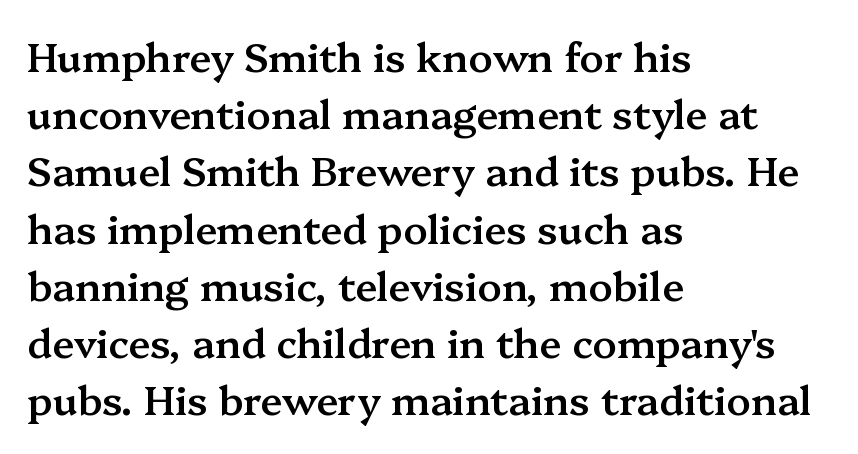
Q: Is the text bold? A: Semi-bold.
Q: Is the text italic (slanted)? A: No, it is upright.
Q: Is the typeface a serif or a sans-serif typeface? A: Serif.
Q: Is the text underlined? A: No.
Q: How is the paragraph aligned? A: Left-aligned.
Q: Is the spacing between letters normal or unusually wide? A: Normal.
Q: Is the spacing between lines tight, normal or loose? A: Normal.
Q: Width (condensed, normal, or wide)? A: Normal.
Q: Stroke contrast? A: Medium.
Q: x-height? A: Medium.
Q: Monospaced? A: No.
